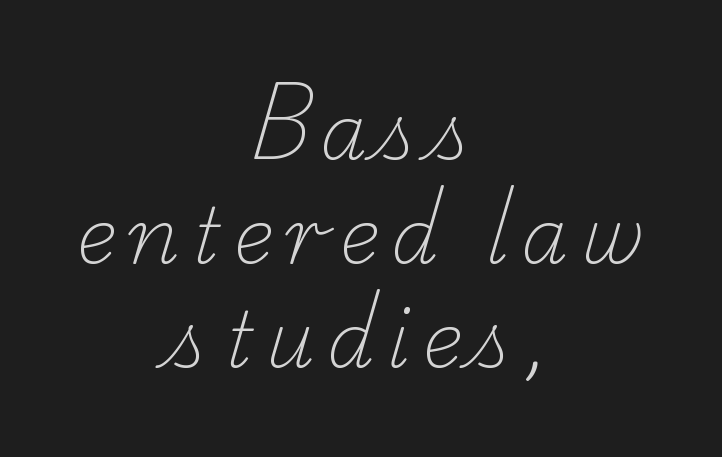
Q: Is the text bold? A: No.
Q: Is the typeface a serif or a sans-serif typeface? A: Serif.
Q: Is the text underlined? A: No.
Q: How is the paragraph aligned? A: Centered.
Q: Is the spacing between lines tight, normal or loose? A: Normal.
Q: Width (condensed, normal, or wide)? A: Normal.
Q: Stroke contrast? A: Low.
Q: x-height? A: Small.
Q: Monospaced? A: No.
